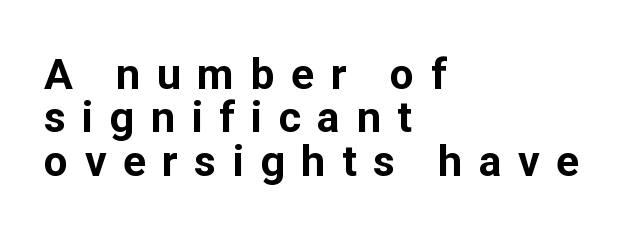
{"serif": "no", "italic": "no", "bold": "yes", "weight": "bold", "width": "normal", "stroke_contrast": "low", "x_height": "medium", "monospaced": "no", "underline": "no", "align": "left", "line_spacing": "tight", "line_spacing_ratio": 1.01, "letter_spacing": "wide", "letter_spacing_em": 0.38, "glyph_px": 43}
